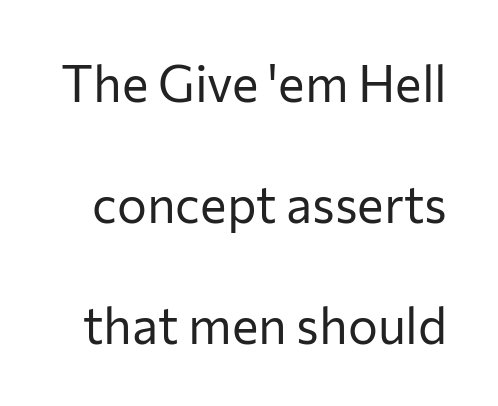
The space between consecutive lines is lavish. Words appear dense and cohesive because spacing is normal. Is this a sans? Yes — the strokes have no serifs. It's the straight-up-and-down kind of type. Spacing verdict: proportional, widths tailored to each character.
